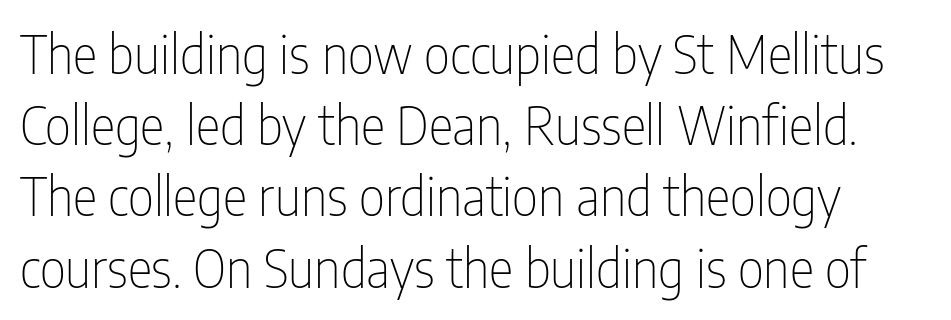
{"serif": "no", "italic": "no", "bold": "no", "weight": "thin", "width": "condensed", "stroke_contrast": "low", "x_height": "medium", "monospaced": "no", "underline": "no", "line_spacing": "normal", "line_spacing_ratio": 1.37, "letter_spacing": "normal", "letter_spacing_em": 0.0, "glyph_px": 52}
